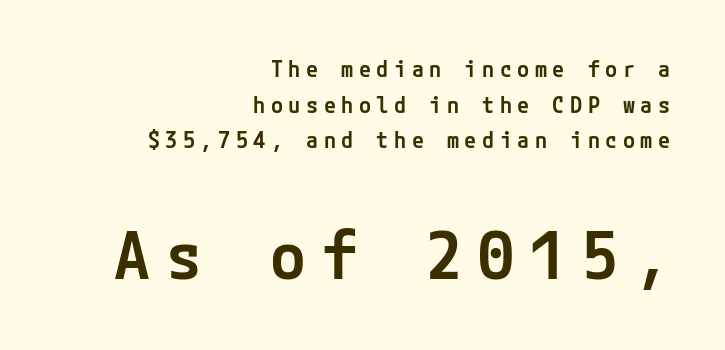
The image shows 65 px semibold sans-serif type, upright; set right-aligned, normal line spacing (1.62x), unusually wide letter spacing (+0.25 em), not underlined; the second (bottom) block is 2.95x larger; low stroke contrast and a medium x-height.
